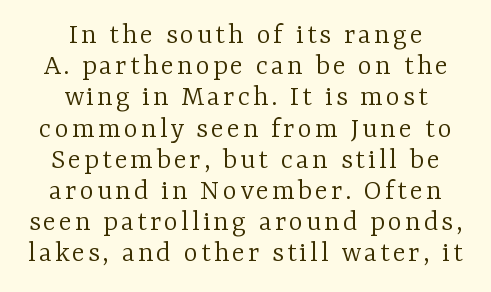
The image shows 30 px light serif type, upright; set centered, tight line spacing (1.04x), not underlined; low stroke contrast and a medium x-height.
